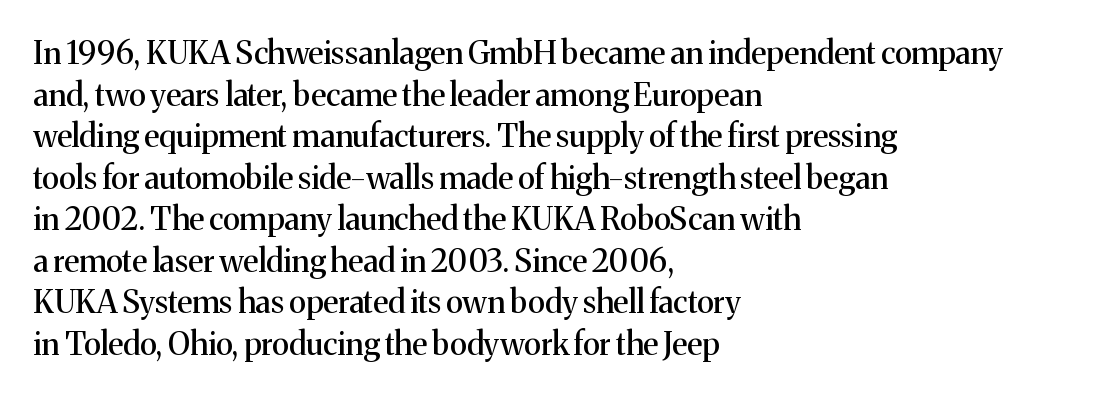
{"serif": "yes", "italic": "no", "width": "normal", "stroke_contrast": "medium", "x_height": "medium", "monospaced": "no", "underline": "no", "align": "left", "line_spacing": "normal", "line_spacing_ratio": 1.34, "letter_spacing": "normal", "letter_spacing_em": 0.0, "glyph_px": 31}
